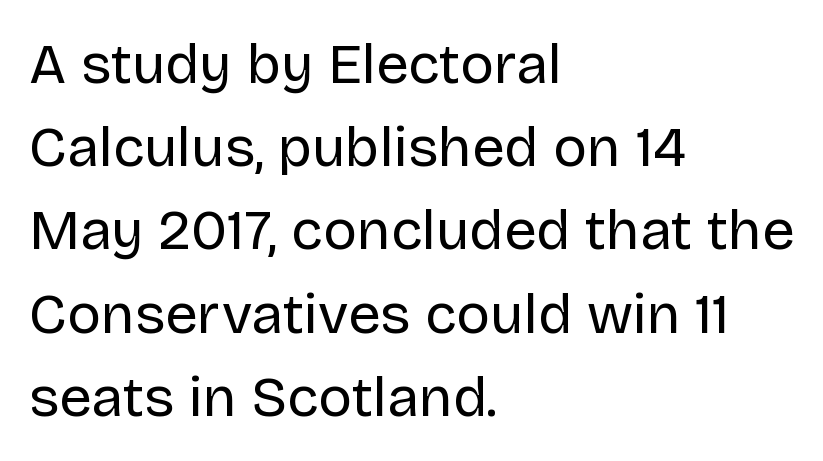
The image shows 57 px regular-weight sans-serif type, upright; set left-aligned, normal line spacing (1.46x), normal letter spacing, not underlined; low stroke contrast and a large x-height.
